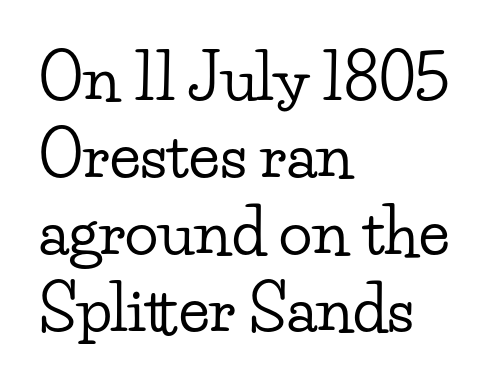
The image shows 62 px wide serif type, upright; set left-aligned, line spacing 1.24x, normal letter spacing, not underlined; low stroke contrast and a small x-height.
